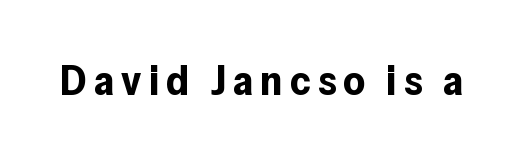
The image shows 42 px bold sans-serif type, upright; set not underlined; low stroke contrast and a medium x-height.
